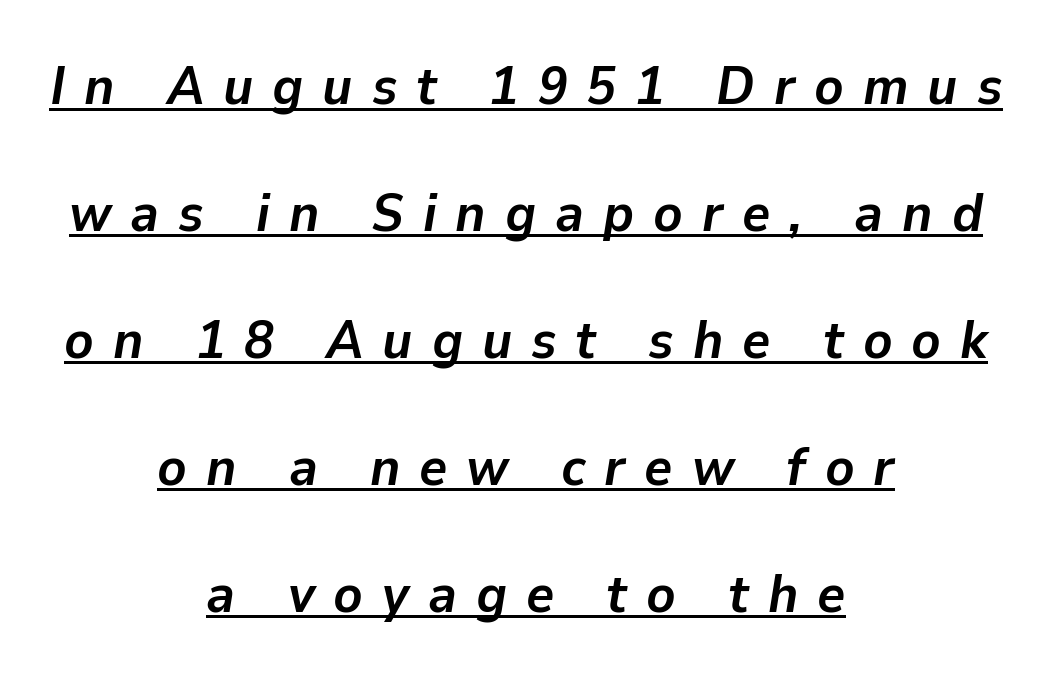
Like a heading marked for emphasis, these lines bear an underscore. This sample uses expanded letter spacing, leaving extra air between glyphs. The face used here has a pronounced slope to its letters. A typesetter would call this proportional, since set widths differ per character.
